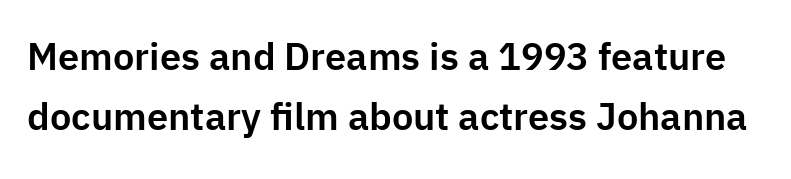
Q: Is the text italic (slanted)? A: No, it is upright.
Q: Is the typeface a serif or a sans-serif typeface? A: Sans-serif.
Q: Is the text underlined? A: No.
Q: Is the spacing between letters normal or unusually wide? A: Normal.
Q: Is the spacing between lines tight, normal or loose? A: Normal.
Q: Width (condensed, normal, or wide)? A: Normal.
Q: Stroke contrast? A: Low.
Q: x-height? A: Medium.
Q: Monospaced? A: No.
